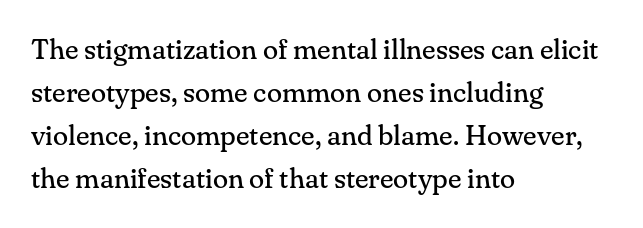
A serif font was chosen for this passage. Think of a printed novel: that variable character pitch is what you see here. Each word holds together tightly as a unit, with standard inter-letter gaps. All the whitespace from short lines collects on the right.
